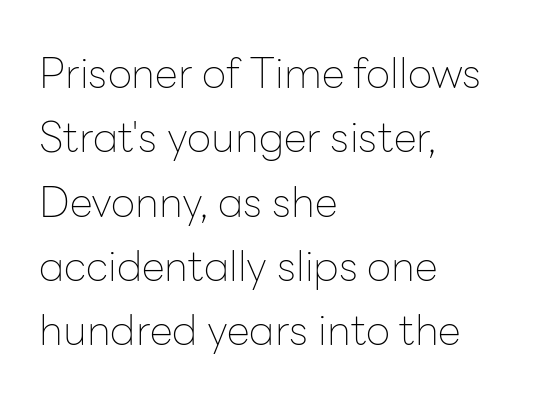
A classic flush-left, rag-right setting is used for this passage. The line texture is even and compact thanks to regular tracking. Weight: not bold — regular or lighter. Italic: no, the glyphs are upright roman.
